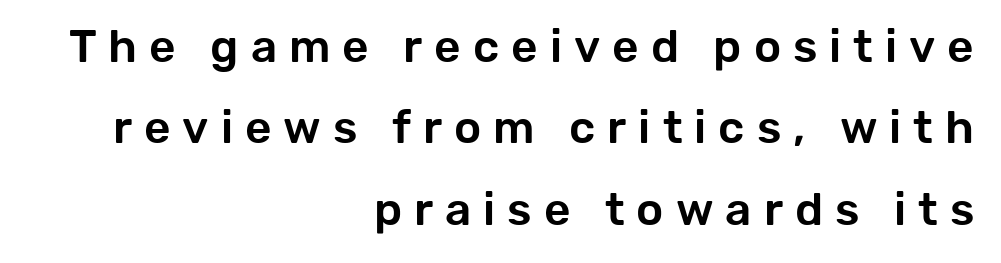
The image shows 46 px sans-serif type, upright; set right-aligned, line spacing 1.77x, unusually wide letter spacing (+0.26 em), not underlined; low stroke contrast and a medium x-height.
